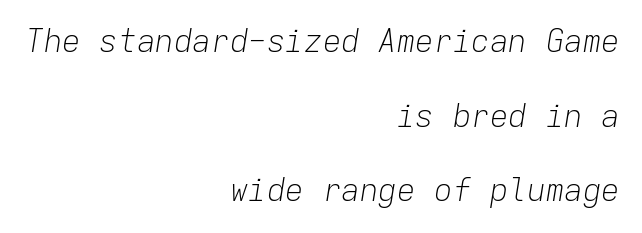
Q: Is the text bold? A: No.
Q: Is the text italic (slanted)? A: Yes, it leans right by about 9 degrees.
Q: Is the text underlined? A: No.
Q: How is the paragraph aligned? A: Right-aligned.
Q: Is the spacing between letters normal or unusually wide? A: Normal.
Q: Is the spacing between lines tight, normal or loose? A: Loose.
Q: Width (condensed, normal, or wide)? A: Normal.
Q: Stroke contrast? A: Low.
Q: x-height? A: Medium.
Q: Monospaced? A: Yes.
